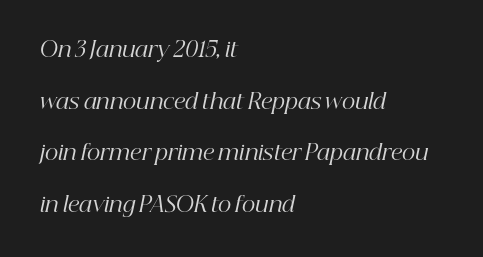
Q: Is the text bold? A: No.
Q: Is the text italic (slanted)? A: Yes, it leans right by about 12 degrees.
Q: Is the text underlined? A: No.
Q: How is the paragraph aligned? A: Left-aligned.
Q: Is the spacing between letters normal or unusually wide? A: Normal.
Q: Is the spacing between lines tight, normal or loose? A: Loose.
